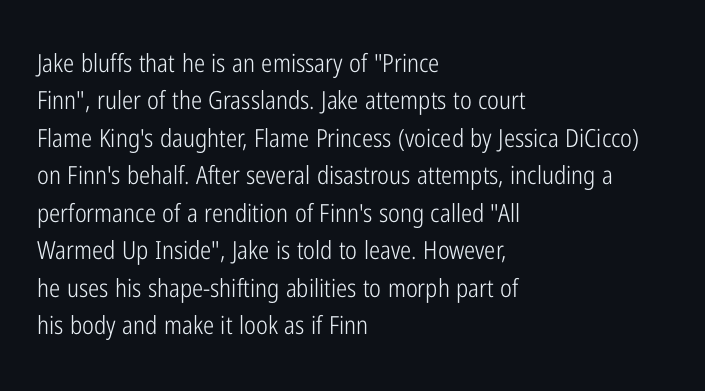
{"italic": "no", "bold": "no", "underline": "no", "align": "left", "line_spacing": "normal", "line_spacing_ratio": 1.5, "letter_spacing": "normal", "letter_spacing_em": 0.0, "glyph_px": 25}
